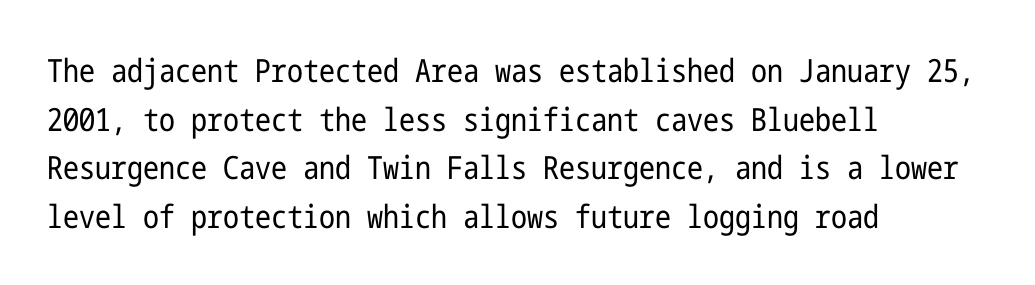
The image shows 32 px regular-weight, condensed sans-serif type, upright; set left-aligned, normal line spacing (1.52x), normal letter spacing, not underlined; low stroke contrast and a medium x-height.
